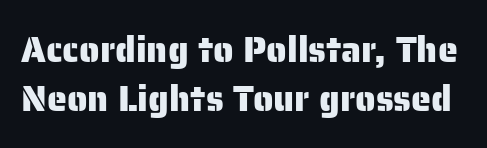
The image shows 36 px sans-serif type, upright; set normal line spacing (1.36x), normal letter spacing, not underlined; low stroke contrast and a medium x-height.
